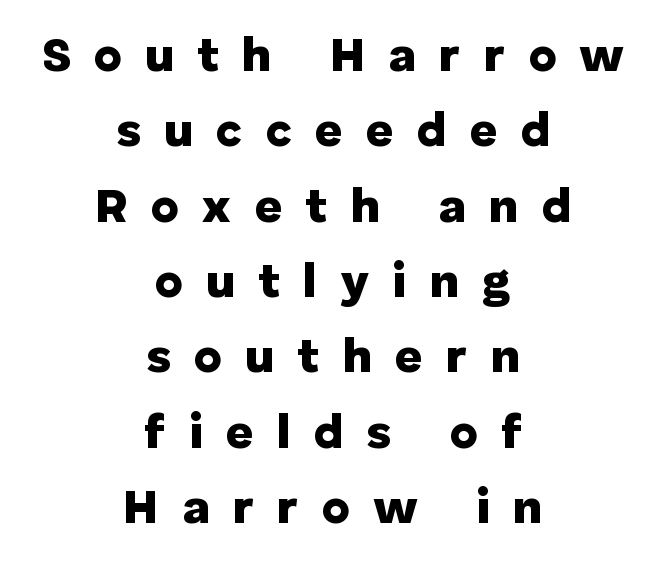
{"serif": "no", "italic": "no", "bold": "yes", "weight": "heavy", "width": "normal", "stroke_contrast": "low", "x_height": "medium", "monospaced": "no", "underline": "no", "align": "center", "line_spacing": "normal", "line_spacing_ratio": 1.57, "letter_spacing": "wide", "letter_spacing_em": 0.48, "glyph_px": 48}
